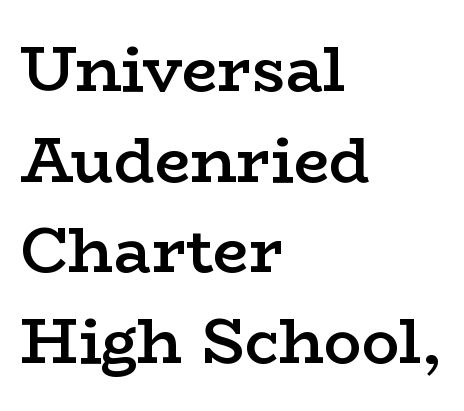
{"serif": "yes", "italic": "no", "bold": "semi", "weight": "semibold", "width": "wide", "stroke_contrast": "low", "x_height": "medium", "monospaced": "no", "underline": "no", "align": "left", "line_spacing": "normal", "line_spacing_ratio": 1.44, "letter_spacing": "normal", "letter_spacing_em": 0.0, "glyph_px": 63}
